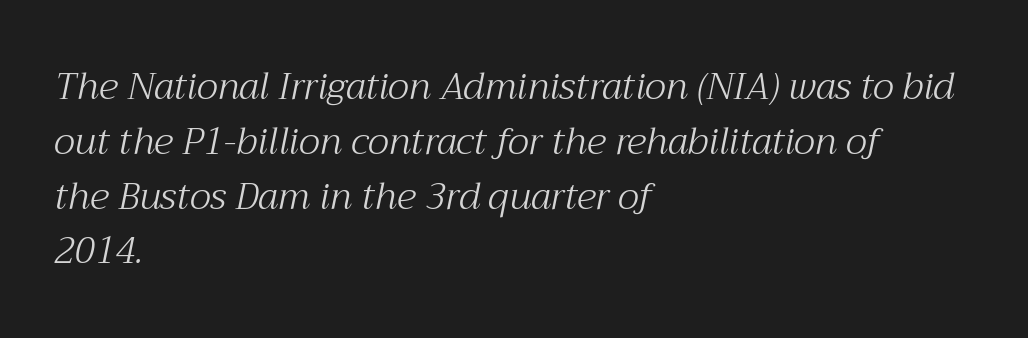
The image shows 37 px light serif type, italic (leaning right); set left-aligned, normal line spacing (1.48x), normal letter spacing, not underlined; medium stroke contrast and a medium x-height.
